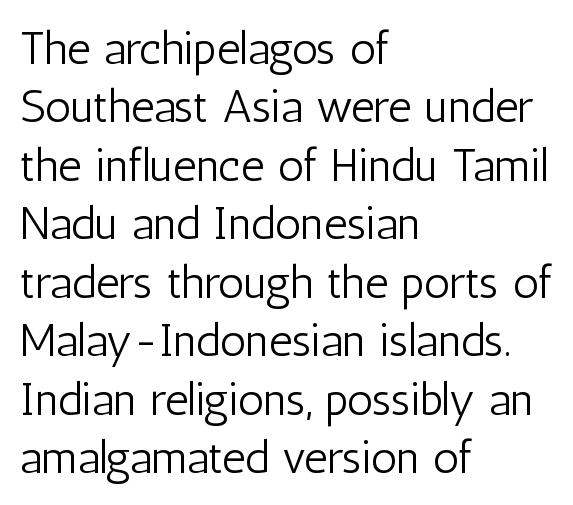
{"serif": "no", "italic": "no", "bold": "no", "weight": "light", "width": "condensed", "stroke_contrast": "low", "x_height": "medium", "monospaced": "no", "underline": "no", "align": "left", "line_spacing": "normal", "line_spacing_ratio": 1.27, "letter_spacing": "normal", "letter_spacing_em": 0.0, "glyph_px": 46}
